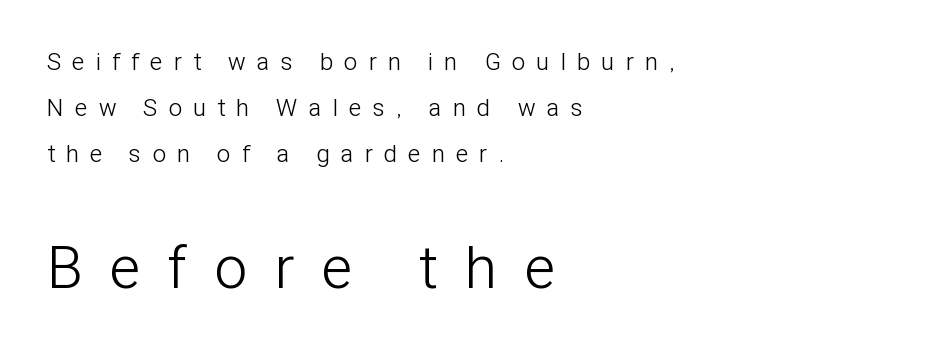
Q: Is the text bold? A: No.
Q: Is the text italic (slanted)? A: No, it is upright.
Q: Is the typeface a serif or a sans-serif typeface? A: Sans-serif.
Q: Is the text underlined? A: No.
Q: How is the paragraph aligned? A: Left-aligned.
Q: Is the spacing between letters normal or unusually wide? A: Unusually wide.
Q: Is the spacing between lines tight, normal or loose? A: Loose.
Q: Which block of text is set in a larger size, the first (top) or the second (bottom)? A: The second (bottom) one.
Q: Width (condensed, normal, or wide)? A: Condensed.
Q: Stroke contrast? A: Low.
Q: x-height? A: Medium.
Q: Monospaced? A: No.
